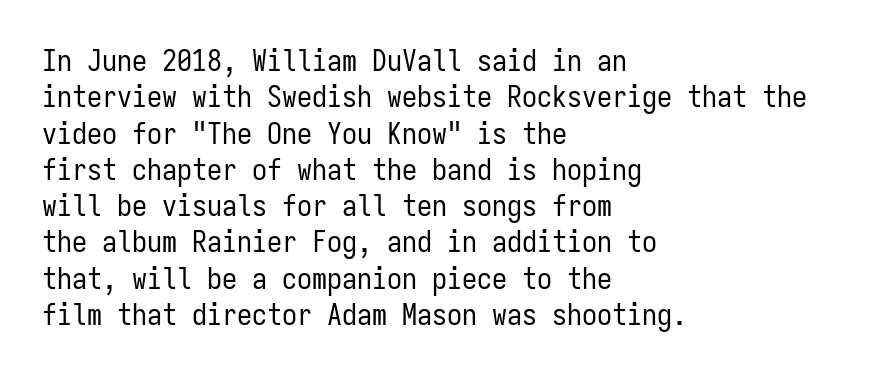
Notice how the passage keeps a crisp vertical edge on the left only. Honestly, the letter spacing is just normal — you wouldn't notice it. No extra ink here — the face is not bold. This sample has the even, mechanical cadence of fixed-width lettering. This is roman type, the default non-slanted kind. A bare baseline throughout the passage.
